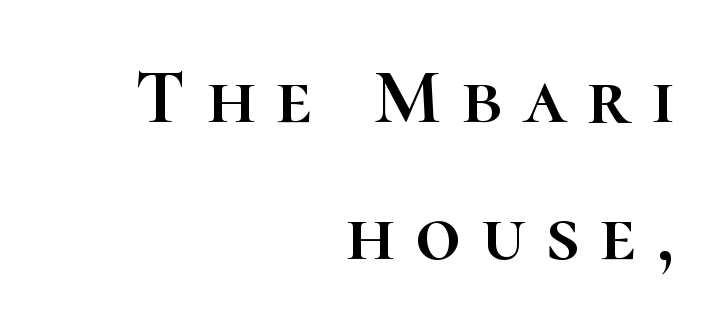
Q: Is the text italic (slanted)? A: No, it is upright.
Q: Is the text underlined? A: No.
Q: How is the paragraph aligned? A: Right-aligned.
Q: Is the spacing between letters normal or unusually wide? A: Unusually wide.
Q: Width (condensed, normal, or wide)? A: Normal.
Q: Stroke contrast? A: High.
Q: x-height? A: Medium.
Q: Monospaced? A: No.
